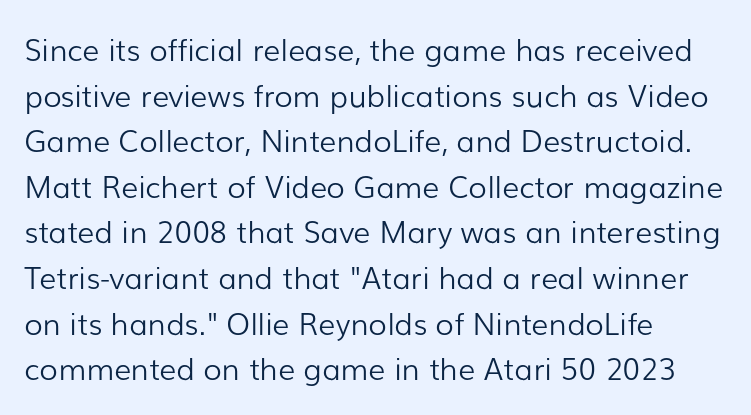
How are the letters spaced? Ordinarily, with no added tracking. Decoration check: the copy has no underline. In terms of leading, this rendering sits right in the middle. The weight would be labelled regular, book, light, or lighter still. The font family rendered here belongs to the sans-serif group. It's the straight-up-and-down kind of type.
